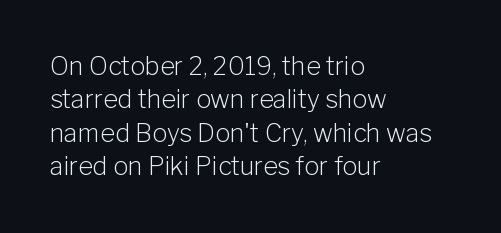
Notice how the stems are strictly vertical — no italics here. Clear beneath every line of the passage. Compared with typical paragraphs, the rows here are spaced about the same. The letters look calm and open, with moderate or lighter stems. Spacing between characters is what you'd get straight out of the box.
